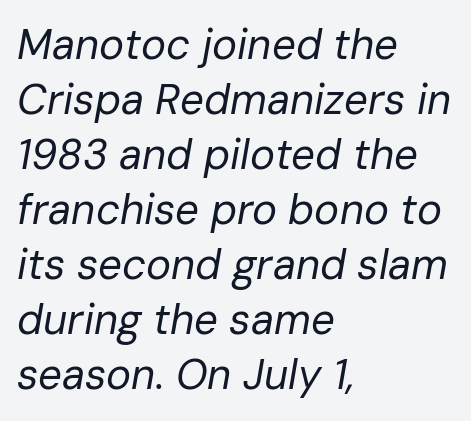
The image shows 42 px regular-weight type, italic (leaning right); set left-aligned, normal line spacing (1.31x), normal letter spacing, not underlined; low stroke contrast and a medium x-height.
